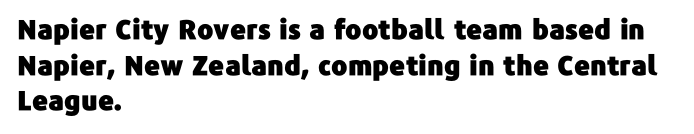
Q: Is the text italic (slanted)? A: No, it is upright.
Q: Is the text underlined? A: No.
Q: How is the paragraph aligned? A: Left-aligned.
Q: Is the spacing between letters normal or unusually wide? A: Normal.
Q: Is the spacing between lines tight, normal or loose? A: Normal.
